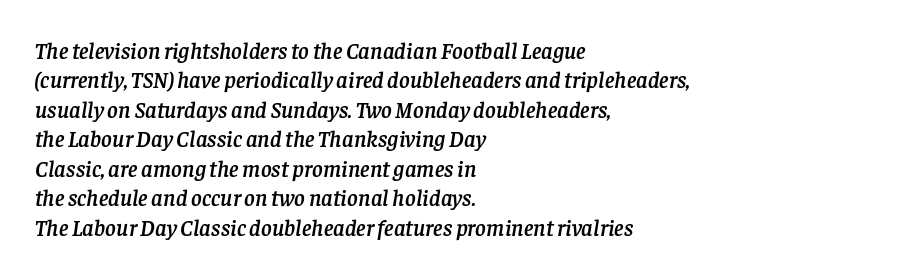
{"italic": "yes", "lean": "right", "slant_degrees": 8, "underline": "no", "align": "left", "line_spacing": "normal", "line_spacing_ratio": 1.28, "letter_spacing": "normal", "letter_spacing_em": 0.0, "glyph_px": 23}
